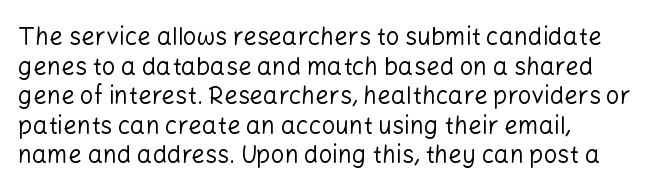
Q: Is the text bold? A: No.
Q: Is the text italic (slanted)? A: No, it is upright.
Q: Is the text underlined? A: No.
Q: Is the spacing between letters normal or unusually wide? A: Normal.
